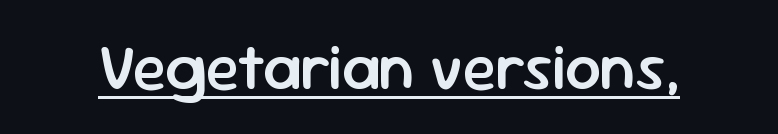
The image shows 63 px semibold sans-serif type, upright; set normal letter spacing, underlined; low stroke contrast and a medium x-height.
